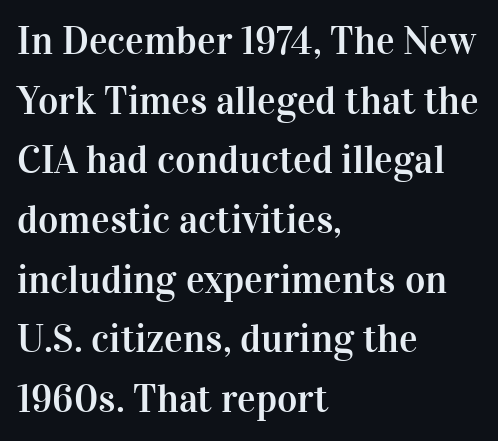
{"serif": "yes", "italic": "no", "width": "normal", "stroke_contrast": "high", "x_height": "medium", "monospaced": "no", "underline": "no", "align": "left", "line_spacing": "normal", "line_spacing_ratio": 1.53, "letter_spacing": "normal", "letter_spacing_em": 0.0, "glyph_px": 39}
